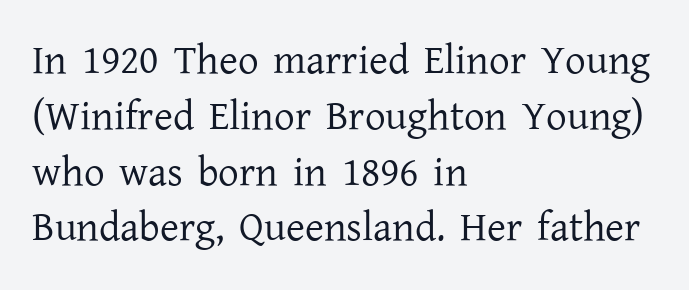
{"serif": "yes", "italic": "no", "bold": "no", "weight": "regular", "width": "normal", "stroke_contrast": "low", "x_height": "medium", "monospaced": "no", "underline": "no", "align": "left", "line_spacing": "normal", "line_spacing_ratio": 1.36, "letter_spacing": "normal", "letter_spacing_em": 0.0, "glyph_px": 41}
